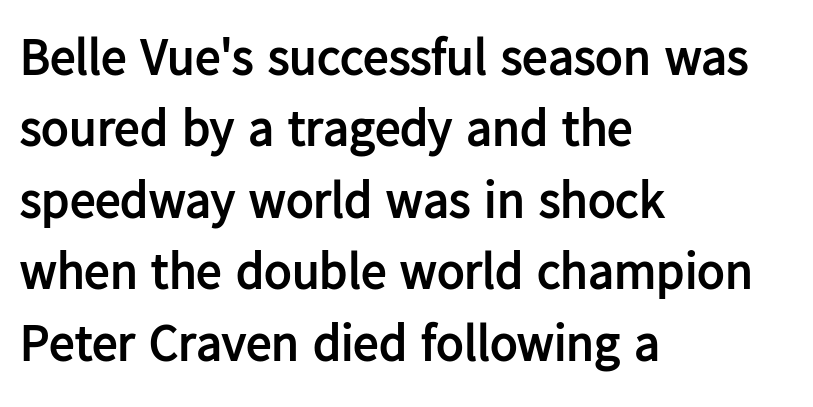
{"serif": "no", "italic": "no", "bold": "yes", "weight": "semibold", "width": "normal", "stroke_contrast": "low", "x_height": "medium", "monospaced": "no", "underline": "no", "align": "left", "line_spacing": "normal", "line_spacing_ratio": 1.4, "letter_spacing": "normal", "letter_spacing_em": 0.0, "glyph_px": 51}
